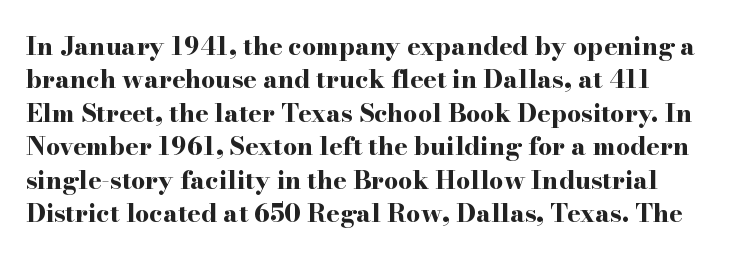
The image shows 25 px bold type, upright; set normal line spacing (1.34x), normal letter spacing, not underlined.
